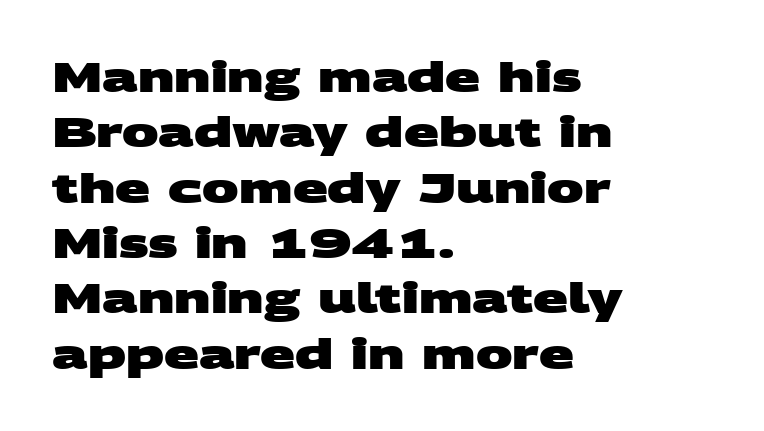
Q: Is the text bold? A: Yes.
Q: Is the typeface a serif or a sans-serif typeface? A: Sans-serif.
Q: Is the text underlined? A: No.
Q: How is the paragraph aligned? A: Left-aligned.
Q: Is the spacing between letters normal or unusually wide? A: Normal.
Q: Is the spacing between lines tight, normal or loose? A: Normal.
Q: Width (condensed, normal, or wide)? A: Wide.
Q: Stroke contrast? A: Medium.
Q: x-height? A: Large.
Q: Monospaced? A: No.
